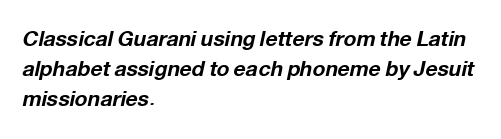
{"italic": "yes", "lean": "right", "slant_degrees": 12, "bold": "yes", "underline": "no", "align": "left", "line_spacing": "normal", "line_spacing_ratio": 1.43, "letter_spacing": "normal", "letter_spacing_em": 0.0, "glyph_px": 21}
